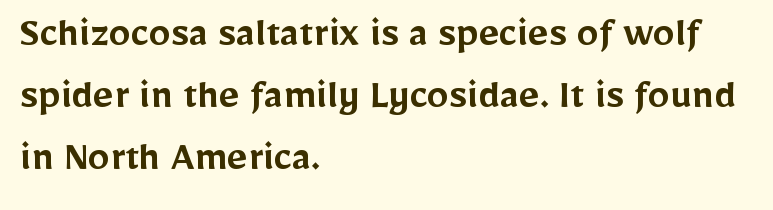
The image shows 44 px semibold sans-serif type, upright; set left-aligned, normal line spacing (1.41x), normal letter spacing, not underlined; low stroke contrast and a medium x-height.
